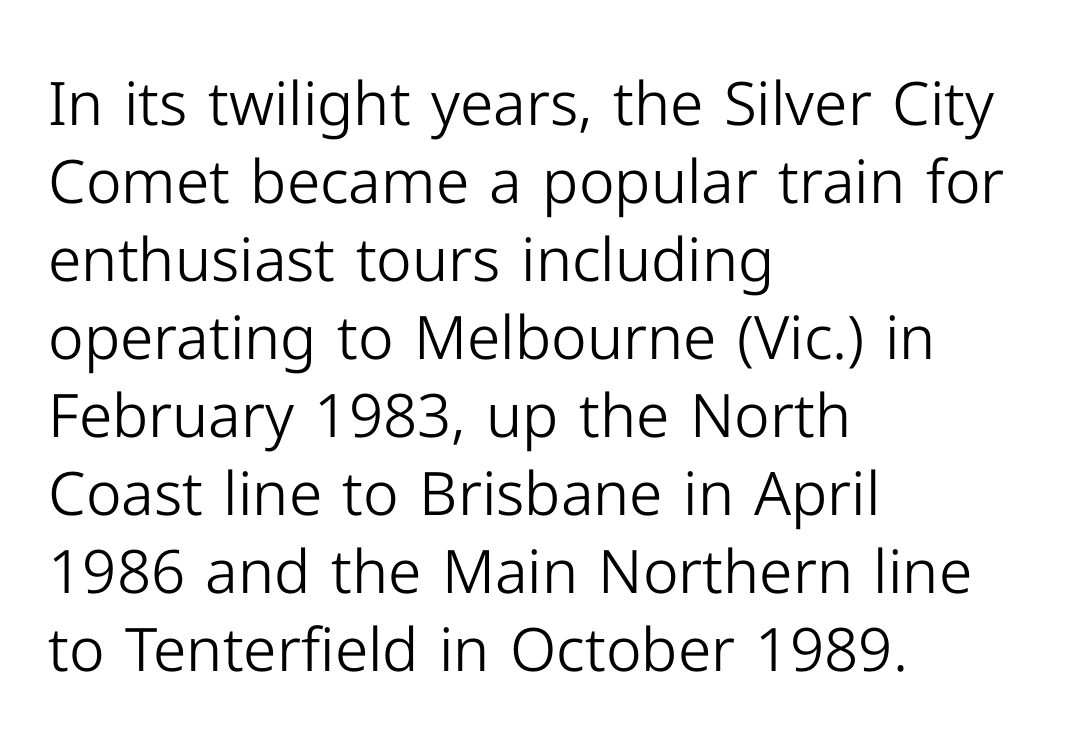
{"serif": "no", "italic": "no", "bold": "no", "weight": "light", "width": "normal", "stroke_contrast": "low", "x_height": "medium", "monospaced": "no", "underline": "no", "align": "left", "line_spacing": "normal", "line_spacing_ratio": 1.3, "letter_spacing": "normal", "letter_spacing_em": 0.0, "glyph_px": 60}
